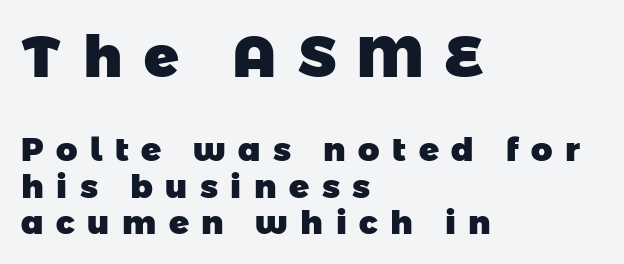
Q: Is the text bold? A: Yes.
Q: Is the typeface a serif or a sans-serif typeface? A: Sans-serif.
Q: Is the text underlined? A: No.
Q: How is the paragraph aligned? A: Left-aligned.
Q: Is the spacing between letters normal or unusually wide? A: Unusually wide.
Q: Is the spacing between lines tight, normal or loose? A: Tight.
Q: Which block of text is set in a larger size, the first (top) or the second (bottom)? A: The first (top) one.
Q: Width (condensed, normal, or wide)? A: Normal.
Q: Stroke contrast? A: Low.
Q: x-height? A: Medium.
Q: Monospaced? A: No.
